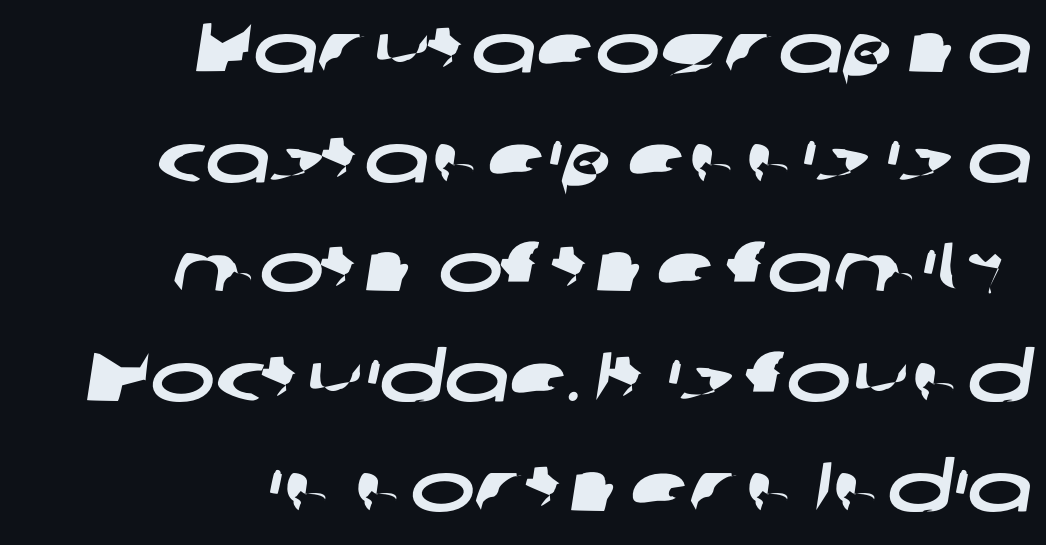
{"serif": "no", "width": "wide", "stroke_contrast": "low", "x_height": "medium", "monospaced": "no", "underline": "no", "align": "right", "line_spacing": "normal", "line_spacing_ratio": 1.59, "letter_spacing": "normal", "letter_spacing_em": 0.0, "glyph_px": 69}
